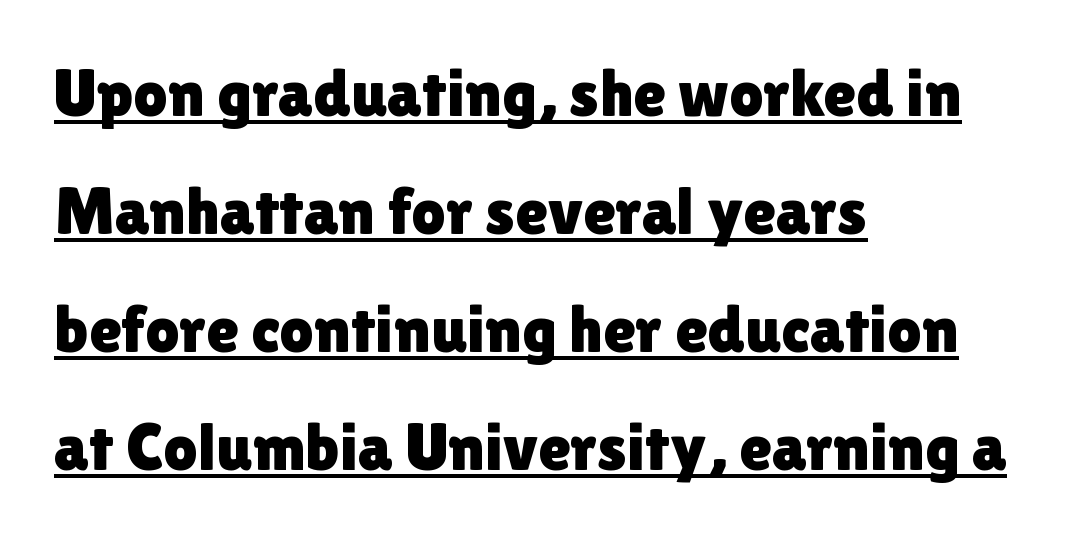
The image shows 67 px sans-serif type, upright; set left-aligned, line spacing 1.76x, normal letter spacing, underlined; a medium x-height.
